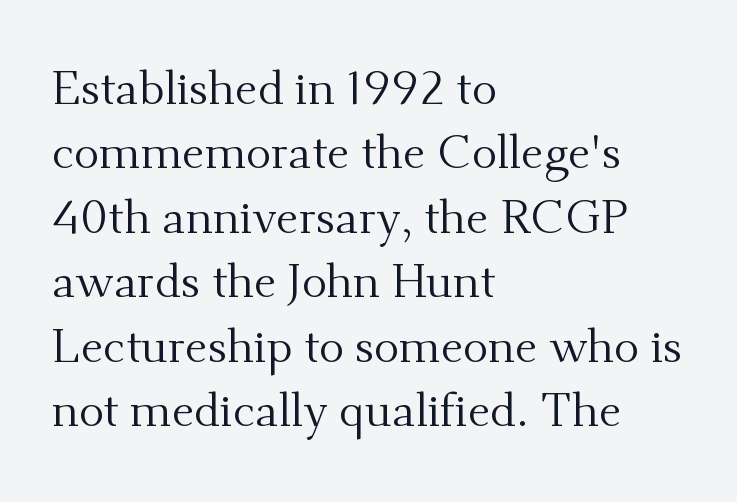
Q: Is the text bold? A: No.
Q: Is the text italic (slanted)? A: No, it is upright.
Q: Is the typeface a serif or a sans-serif typeface? A: Serif.
Q: Is the text underlined? A: No.
Q: How is the paragraph aligned? A: Left-aligned.
Q: Is the spacing between letters normal or unusually wide? A: Normal.
Q: Is the spacing between lines tight, normal or loose? A: Normal.
Q: Width (condensed, normal, or wide)? A: Normal.
Q: Stroke contrast? A: Medium.
Q: x-height? A: Small.
Q: Monospaced? A: No.
